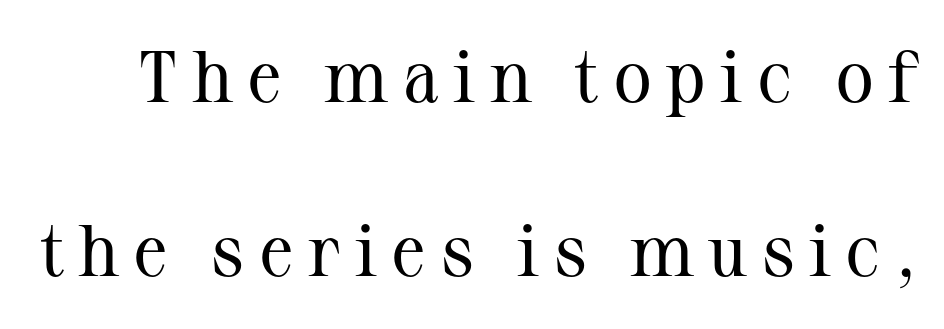
Horizontal bands of white between lines are thick stripes. The cut favours lightness, reaching ordinary text weight at its darkest. The font's upright variant was chosen for this text. The font family rendered here belongs to the serif group.
